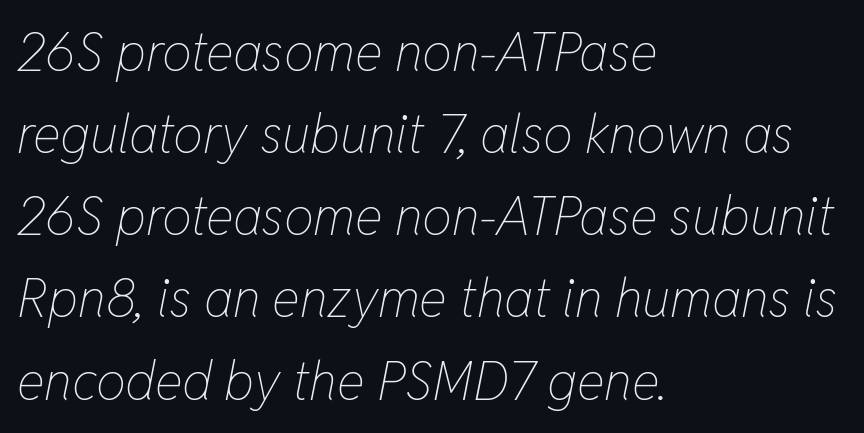
Q: Is the text bold? A: No.
Q: Is the text italic (slanted)? A: Yes, it leans right by about 11 degrees.
Q: Is the text underlined? A: No.
Q: How is the paragraph aligned? A: Left-aligned.
Q: Is the spacing between letters normal or unusually wide? A: Normal.
Q: Is the spacing between lines tight, normal or loose? A: Normal.
Q: Width (condensed, normal, or wide)? A: Condensed.
Q: Stroke contrast? A: Low.
Q: x-height? A: Medium.
Q: Monospaced? A: No.
